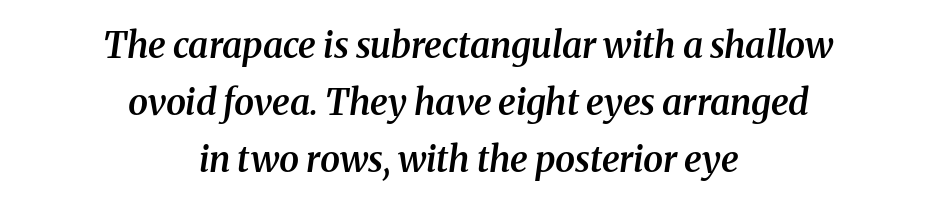
A typesetter would call this zero additional tracking. In terms of letterform style, serifs are clearly present. Is the type slanted? Yes — the strokes lean at a clear angle. The setting favours the middle, as headings and verse often do. The glyphs have the mass of a demibold cut, below bold. Successive baselines arrive at the customary interval.
